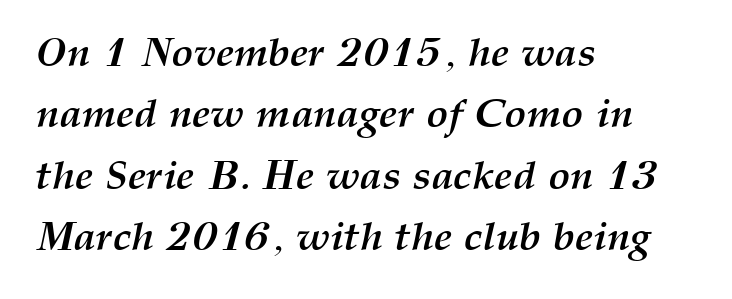
Posture: slanted. Glyph-to-glyph distance matches everyday printed text. These lines are set flush left with a ragged right edge. The letters advance in unequal steps, a hallmark of proportional type.
